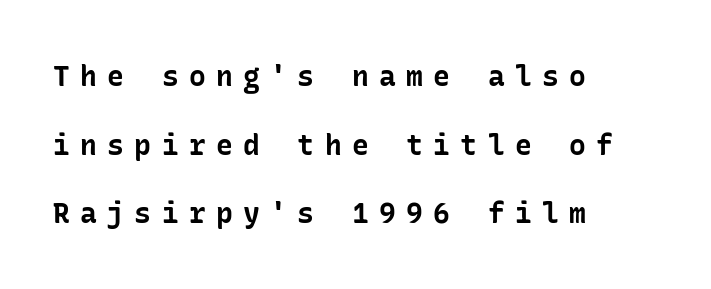
Letters rest on an invisible, unmarked baseline. Does the leading feel generous? Absolutely, it's lavish. The line texture is sparse and dotted thanks to wide tracking. Stroke terminals: plain, sans-serif.
